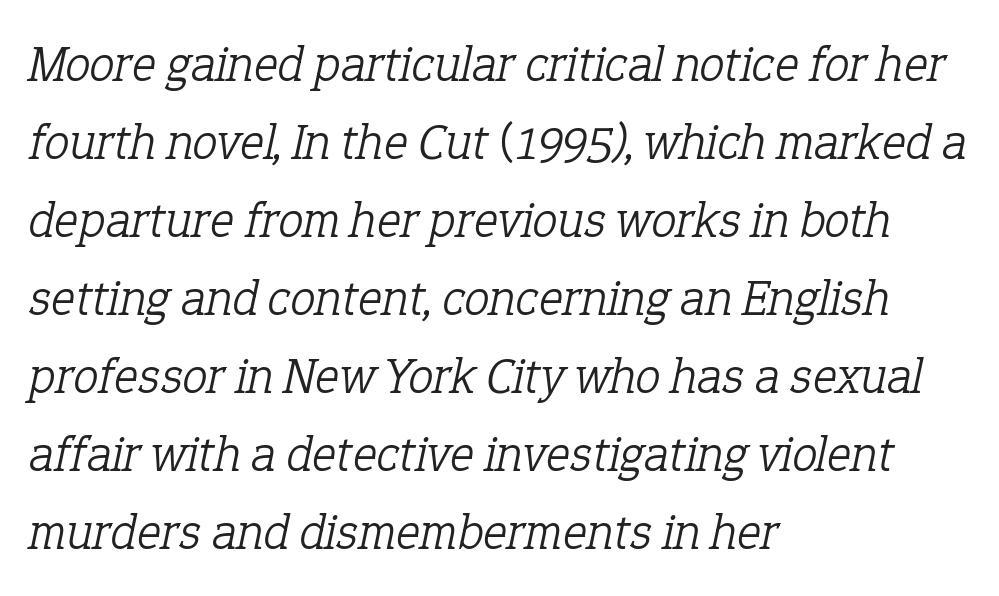
This sample has the flowing, uneven cadence of proportional lettering. Honestly, there is no underline to notice here at all. Regarding leading, the lines here are spaced in the standard way. How are the letters spaced? Ordinarily, with no added tracking. Ink coverage per letter is moderate at most.
